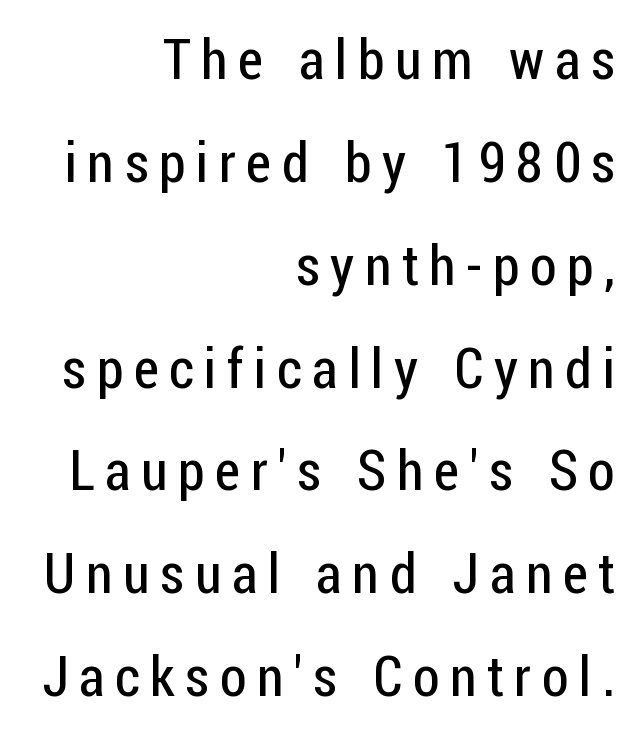
Q: Is the text bold? A: No.
Q: Is the text italic (slanted)? A: No, it is upright.
Q: Is the typeface a serif or a sans-serif typeface? A: Sans-serif.
Q: Is the text underlined? A: No.
Q: How is the paragraph aligned? A: Right-aligned.
Q: Width (condensed, normal, or wide)? A: Condensed.
Q: Stroke contrast? A: Low.
Q: x-height? A: Medium.
Q: Monospaced? A: No.
